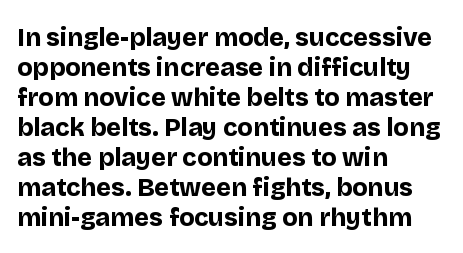
Q: Is the text bold? A: Yes.
Q: Is the text italic (slanted)? A: No, it is upright.
Q: Is the text underlined? A: No.
Q: How is the paragraph aligned? A: Left-aligned.
Q: Is the spacing between letters normal or unusually wide? A: Normal.
